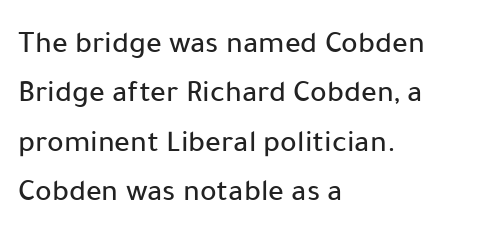
Q: Is the text italic (slanted)? A: No, it is upright.
Q: Is the typeface a serif or a sans-serif typeface? A: Sans-serif.
Q: Is the text underlined? A: No.
Q: How is the paragraph aligned? A: Left-aligned.
Q: Is the spacing between letters normal or unusually wide? A: Normal.
Q: Is the spacing between lines tight, normal or loose? A: Normal.
Q: Width (condensed, normal, or wide)? A: Normal.
Q: Stroke contrast? A: Low.
Q: x-height? A: Medium.
Q: Monospaced? A: No.
